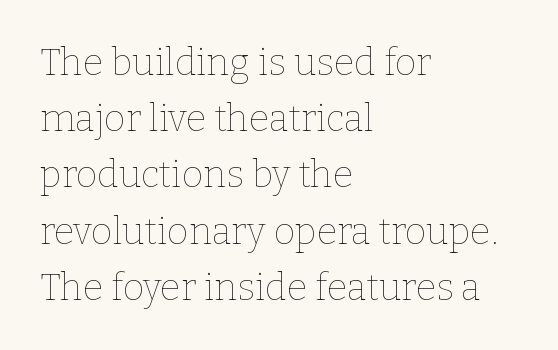
Q: Is the text bold? A: No.
Q: Is the text italic (slanted)? A: No, it is upright.
Q: Is the text underlined? A: No.
Q: How is the paragraph aligned? A: Left-aligned.
Q: Is the spacing between letters normal or unusually wide? A: Normal.
Q: Is the spacing between lines tight, normal or loose? A: Normal.
Q: Width (condensed, normal, or wide)? A: Normal.
Q: Stroke contrast? A: Low.
Q: x-height? A: Medium.
Q: Monospaced? A: No.
